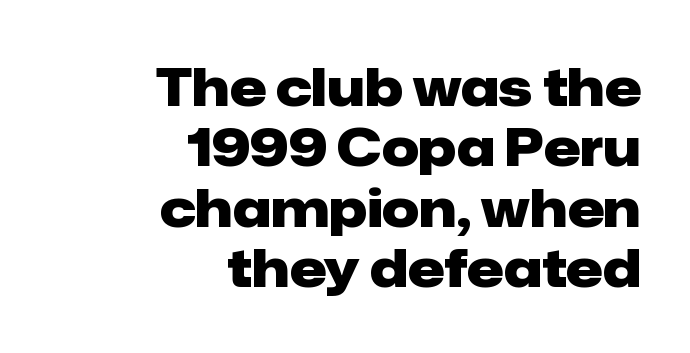
Notice how the passage keeps a crisp vertical edge on the right only. A sans-serif font was chosen for this passage. Any mark beneath the type? The region is blank. This is roman type, the default non-slanted kind.
